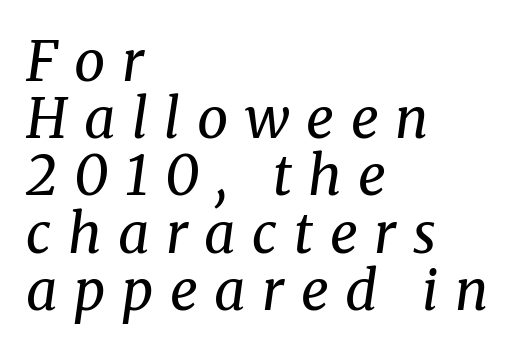
The image shows 55 px regular-weight serif type, italic (leaning right); set left-aligned, tight line spacing (1.04x), unusually wide letter spacing (+0.3 em), not underlined; medium stroke contrast and a medium x-height.
